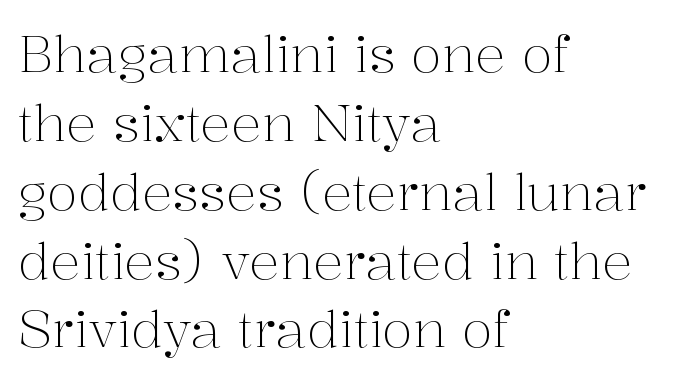
Note the varied advance widths — an 'i' is clearly narrower than an 'm'. The typeface has the unassuming heft of standard copy or less. A serif font was chosen for this passage. A student would call this left alignment; a typographer would say flush left, rag right.
